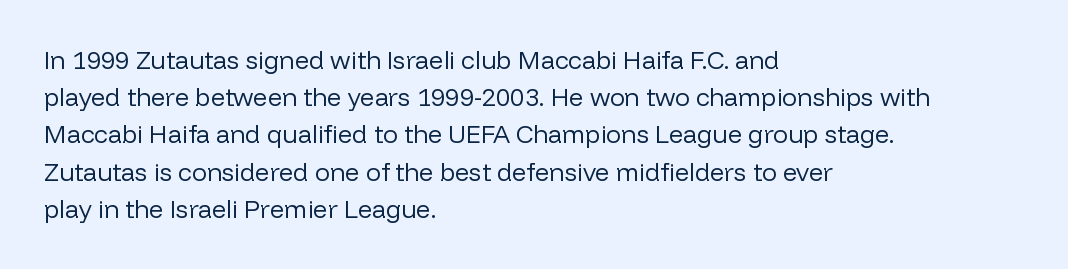
{"italic": "no", "bold": "no", "underline": "no", "align": "left", "line_spacing": "normal", "line_spacing_ratio": 1.49, "letter_spacing": "normal", "letter_spacing_em": 0.0, "glyph_px": 25}
